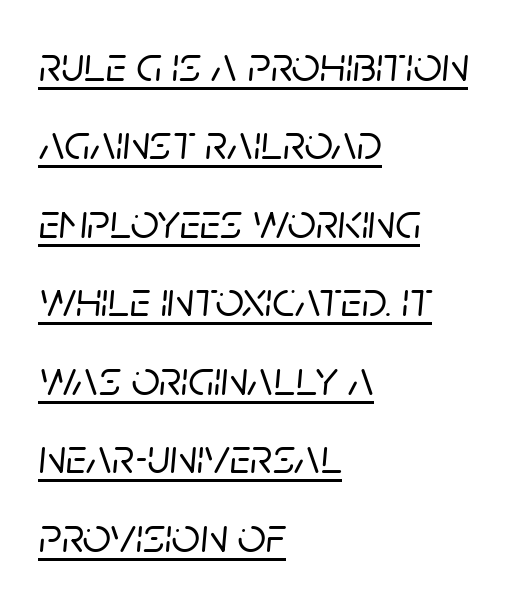
Caption: lettering with a line underneath. Each line starts at the same left margin while the right side varies. The designer left line spacing at the default. Characters follow at the spacing the type designer built in. Rendered with sloped, italic letterforms. The rendering uses natural spacing where letterforms have individual widths.
